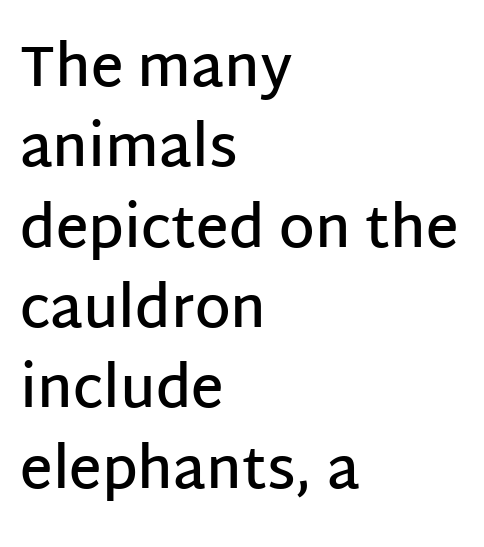
{"serif": "no", "italic": "no", "bold": "semi", "weight": "semibold", "width": "normal", "stroke_contrast": "low", "x_height": "large", "monospaced": "no", "underline": "no", "align": "left", "line_spacing": "normal", "line_spacing_ratio": 1.41, "letter_spacing": "normal", "letter_spacing_em": 0.0, "glyph_px": 57}
